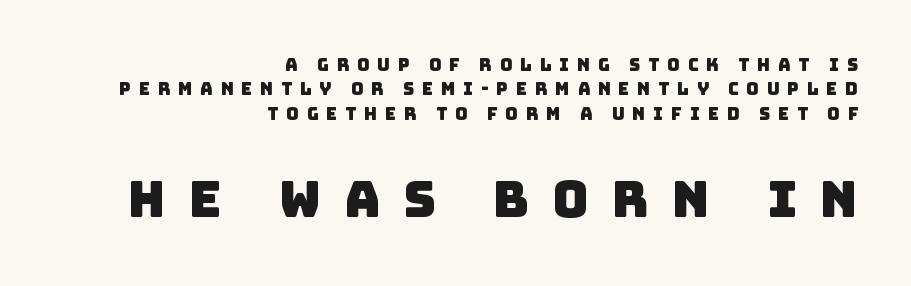
Q: Is the typeface a serif or a sans-serif typeface? A: Sans-serif.
Q: Is the text underlined? A: No.
Q: How is the paragraph aligned? A: Right-aligned.
Q: Is the spacing between letters normal or unusually wide? A: Unusually wide.
Q: Is the spacing between lines tight, normal or loose? A: Normal.
Q: Which block of text is set in a larger size, the first (top) or the second (bottom)? A: The second (bottom) one.
Q: Width (condensed, normal, or wide)? A: Normal.
Q: Stroke contrast? A: Low.
Q: x-height? A: Large.
Q: Monospaced? A: No.
